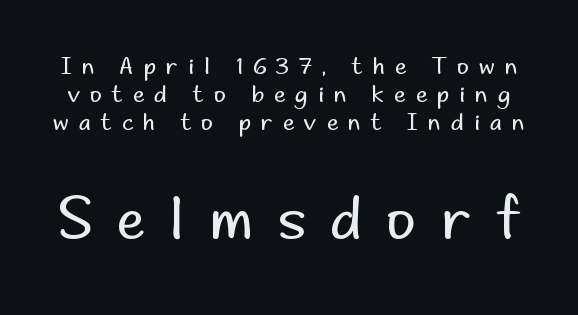
Q: Is the text bold? A: No.
Q: Is the text italic (slanted)? A: No, it is upright.
Q: Is the typeface a serif or a sans-serif typeface? A: Sans-serif.
Q: Is the text underlined? A: No.
Q: Is the spacing between letters normal or unusually wide? A: Unusually wide.
Q: Which block of text is set in a larger size, the first (top) or the second (bottom)? A: The second (bottom) one.
Q: Width (condensed, normal, or wide)? A: Normal.
Q: Stroke contrast? A: Low.
Q: x-height? A: Small.
Q: Monospaced? A: No.
